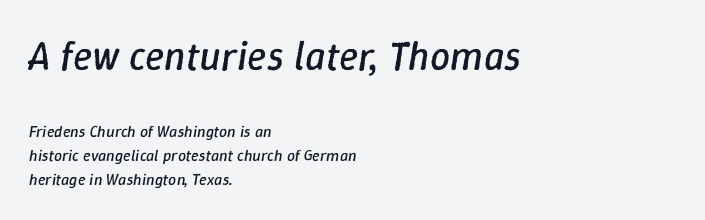
The image shows 40 px regular-weight type, italic (leaning right); set left-aligned, normal line spacing (1.48x), normal letter spacing, not underlined; the first (top) block is 2.5x larger; low stroke contrast and a medium x-height.
